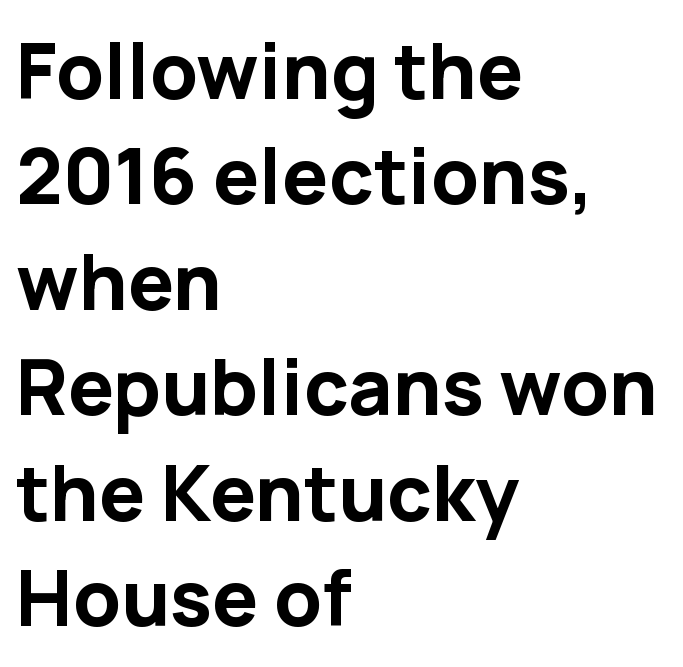
The lines sit at an ordinary, default distance from one another. Spacing verdict: proportional, widths tailored to each character. Is the type bold? Yes — the strokes are clearly thick and heavy. Does the lettering tilt? It doesn't — this is upright.
